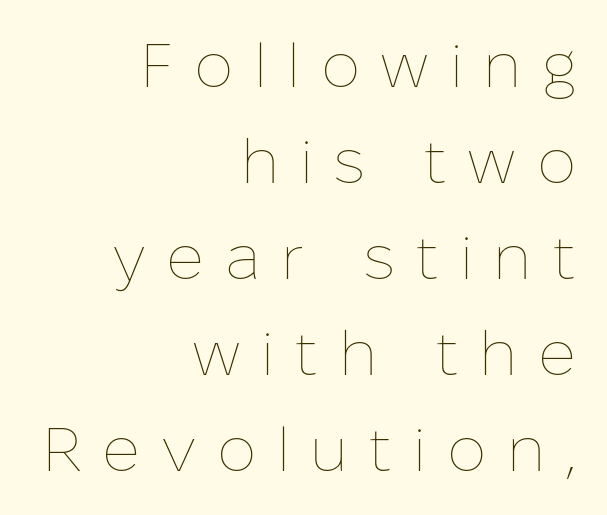
Q: Is the text bold? A: No.
Q: Is the text italic (slanted)? A: No, it is upright.
Q: Is the text underlined? A: No.
Q: How is the paragraph aligned? A: Right-aligned.
Q: Is the spacing between letters normal or unusually wide? A: Unusually wide.
Q: Is the spacing between lines tight, normal or loose? A: Normal.
Q: Width (condensed, normal, or wide)? A: Normal.
Q: Stroke contrast? A: Low.
Q: x-height? A: Medium.
Q: Monospaced? A: No.
